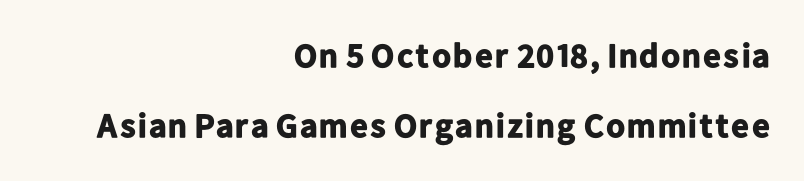
{"serif": "no", "italic": "no", "bold": "yes", "weight": "bold", "width": "normal", "stroke_contrast": "low", "x_height": "medium", "monospaced": "no", "underline": "no", "align": "right", "line_spacing": "loose", "line_spacing_ratio": 2.06, "letter_spacing": "normal", "letter_spacing_em": 0.0, "glyph_px": 34}
